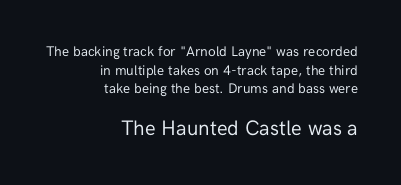
{"italic": "no", "bold": "no", "underline": "no", "align": "right", "line_spacing": "normal", "line_spacing_ratio": 1.33, "letter_spacing": "normal", "letter_spacing_em": 0.0, "larger_block": "second", "size_ratio": 1.5, "glyph_px": 21}
